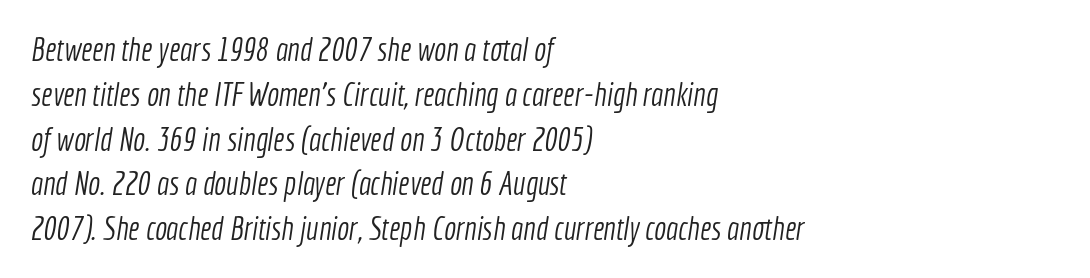
{"serif": "no", "bold": "no", "weight": "light", "width": "condensed", "x_height": "medium", "monospaced": "no", "underline": "no", "align": "left", "line_spacing": "normal", "line_spacing_ratio": 1.4, "letter_spacing": "normal", "letter_spacing_em": 0.0, "glyph_px": 32}
